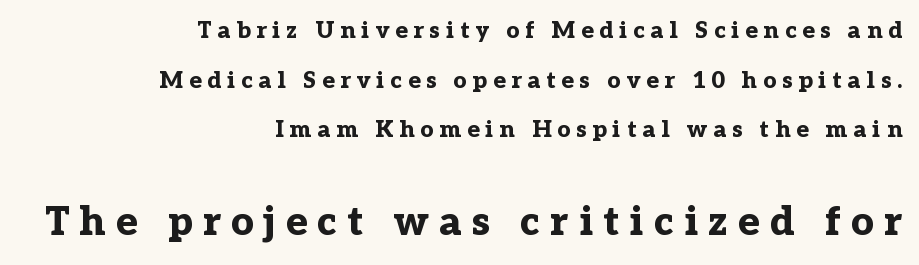
The image shows 40 px bold serif type, upright; set right-aligned, loose line spacing (2.16x), unusually wide letter spacing (+0.26 em), not underlined; the second (bottom) block is 1.74x larger; low stroke contrast and a medium x-height.
